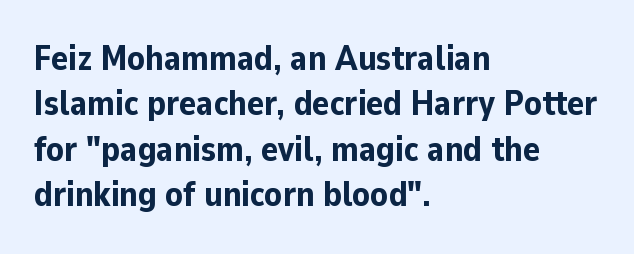
Bare-footed words on every line. The designer left line spacing at the default. Each word holds together tightly as a unit, with standard inter-letter gaps. Is there any slant? The stems are plumb. Here the designer chose a conventional face with non-uniform glyph widths.
